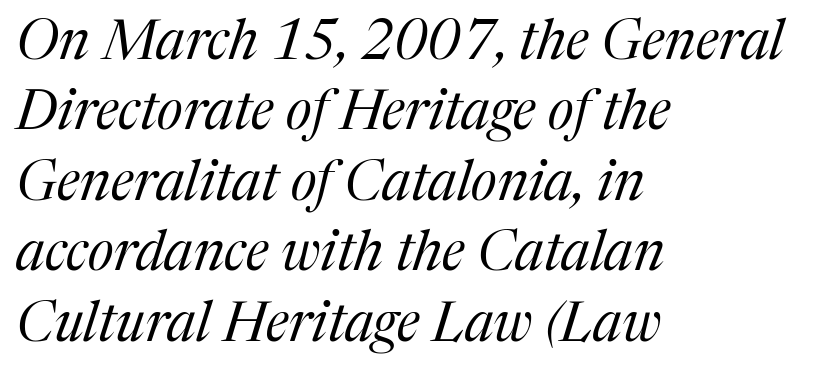
The image shows 55 px regular-weight serif type, italic (leaning right); set left-aligned, normal line spacing (1.28x), normal letter spacing, not underlined; medium stroke contrast and a medium x-height.
